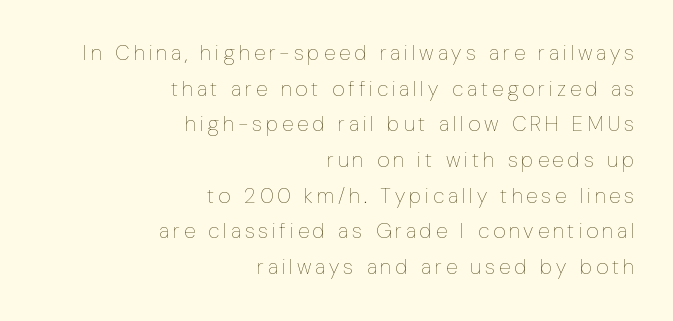
A normal amount of white space separates one row of letters from the next. This rendering uses right alignment, leaving the left contour irregular. The strip under each line holds only bare page. Nothing heavy about these letters — not bold at all. These lines were composed using upright roman letters.
